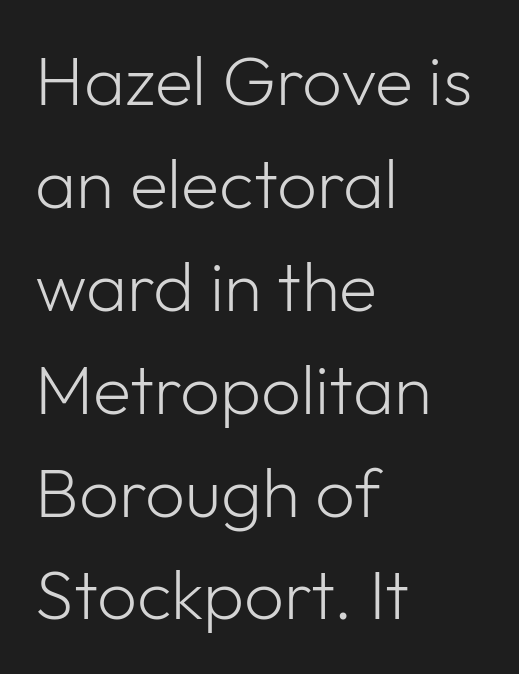
Q: Is the text bold? A: No.
Q: Is the text italic (slanted)? A: No, it is upright.
Q: Is the typeface a serif or a sans-serif typeface? A: Sans-serif.
Q: Is the text underlined? A: No.
Q: How is the paragraph aligned? A: Left-aligned.
Q: Is the spacing between letters normal or unusually wide? A: Normal.
Q: Is the spacing between lines tight, normal or loose? A: Normal.
Q: Width (condensed, normal, or wide)? A: Normal.
Q: Stroke contrast? A: Low.
Q: x-height? A: Medium.
Q: Monospaced? A: No.
